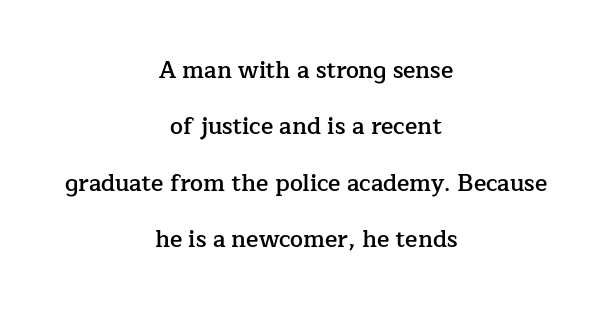
Q: Is the text bold? A: Semi-bold.
Q: Is the text italic (slanted)? A: No, it is upright.
Q: Is the text underlined? A: No.
Q: How is the paragraph aligned? A: Centered.
Q: Is the spacing between letters normal or unusually wide? A: Normal.
Q: Is the spacing between lines tight, normal or loose? A: Loose.
